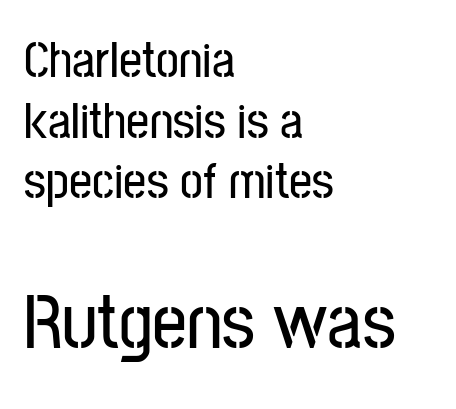
The image shows 77 px condensed sans-serif type, upright; set left-aligned, line spacing 1.19x, normal letter spacing, not underlined; the second (bottom) block is 1.51x larger; low stroke contrast and a medium x-height.
